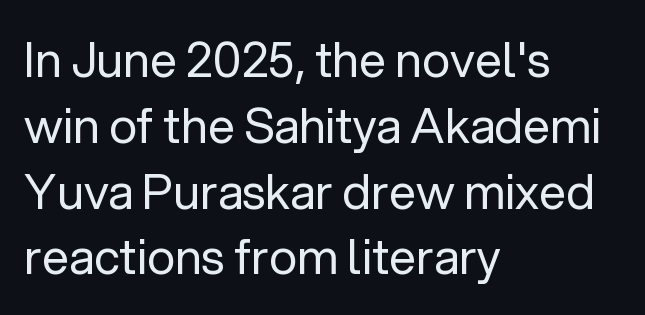
Q: Is the text bold? A: No.
Q: Is the text italic (slanted)? A: No, it is upright.
Q: Is the typeface a serif or a sans-serif typeface? A: Sans-serif.
Q: Is the text underlined? A: No.
Q: How is the paragraph aligned? A: Left-aligned.
Q: Is the spacing between letters normal or unusually wide? A: Normal.
Q: Is the spacing between lines tight, normal or loose? A: Normal.
Q: Width (condensed, normal, or wide)? A: Normal.
Q: Stroke contrast? A: Low.
Q: x-height? A: Medium.
Q: Monospaced? A: No.
